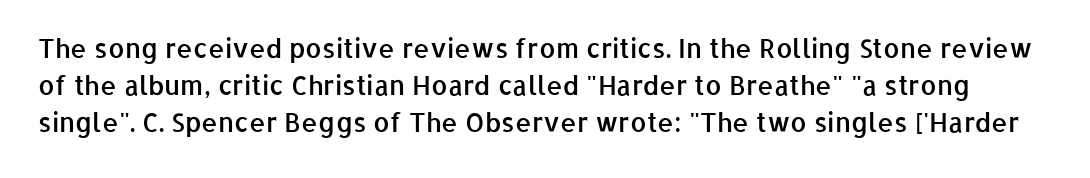
The image shows 26 px text type, upright; set normal line spacing (1.43x), normal letter spacing, not underlined.
